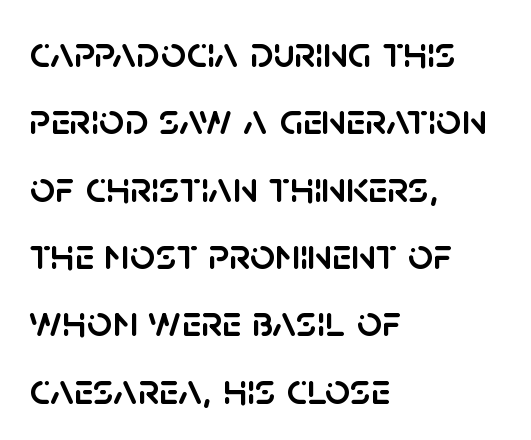
Stroke terminals: plain, sans-serif. How are the letters spaced? Ordinarily, with no added tracking. Beneath every word, the page is bare. Layout note: lines flush left. Baseline-to-baseline distance is the conventional proportion of letter height.
